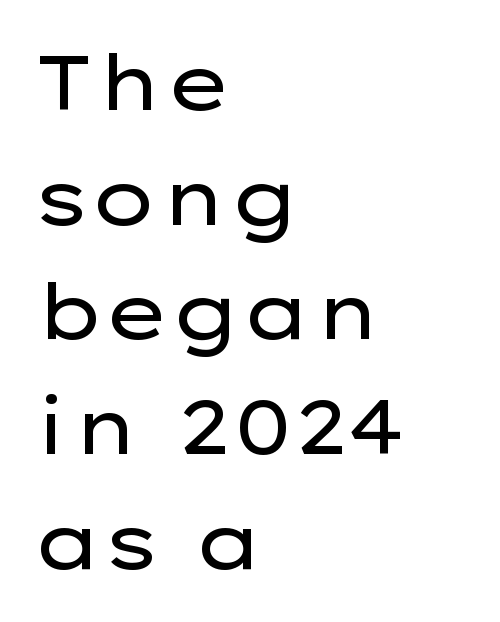
{"serif": "no", "italic": "no", "bold": "no", "weight": "regular", "width": "wide", "stroke_contrast": "low", "x_height": "medium", "monospaced": "no", "underline": "no", "align": "left", "line_spacing": "normal", "line_spacing_ratio": 1.49, "letter_spacing": "normal", "letter_spacing_em": 0.0, "glyph_px": 77}
